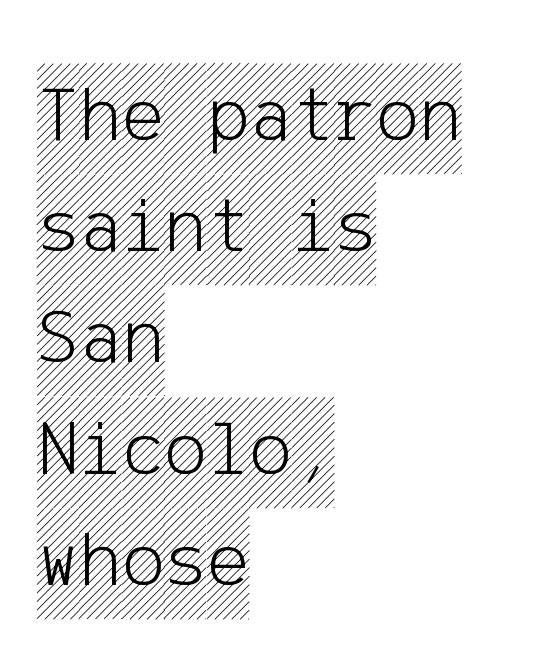
{"italic": "no", "width": "condensed", "x_height": "large", "underline": "no", "align": "left", "line_spacing": "normal", "line_spacing_ratio": 1.39, "letter_spacing": "normal", "letter_spacing_em": 0.0, "glyph_px": 80}
